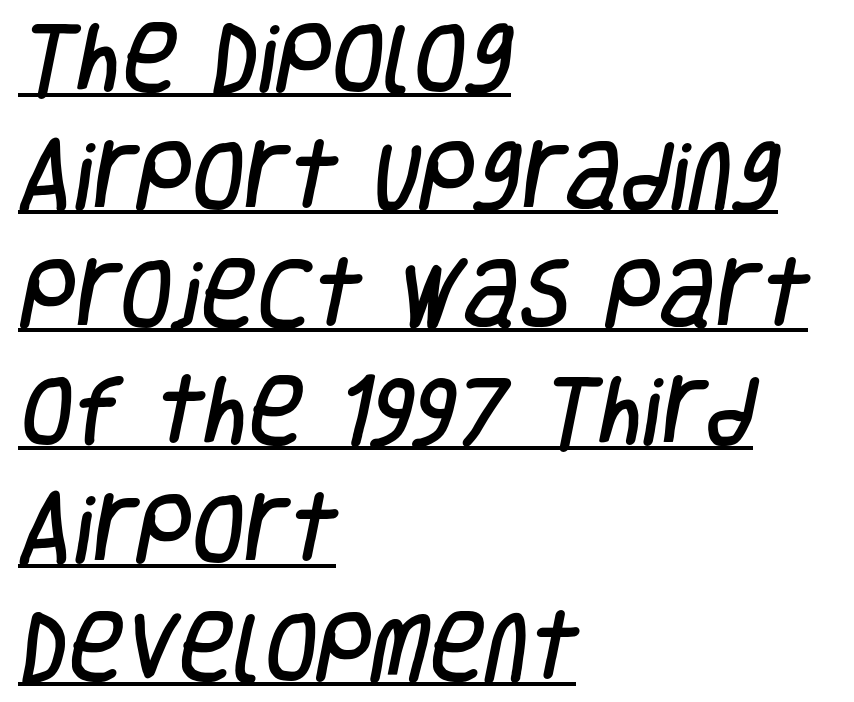
Q: Is the typeface a serif or a sans-serif typeface? A: Sans-serif.
Q: Is the text underlined? A: Yes.
Q: How is the paragraph aligned? A: Left-aligned.
Q: Is the spacing between letters normal or unusually wide? A: Normal.
Q: Is the spacing between lines tight, normal or loose? A: Normal.
Q: Width (condensed, normal, or wide)? A: Condensed.
Q: Stroke contrast? A: Low.
Q: x-height? A: Large.
Q: Monospaced? A: No.
